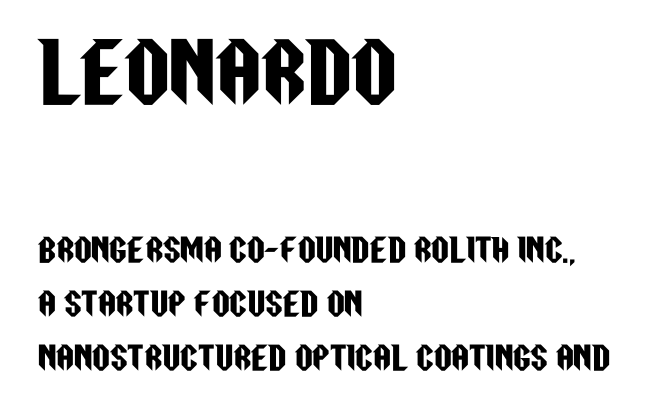
The image shows 78 px condensed sans-serif type, upright; set left-aligned, line spacing 1.74x, normal letter spacing, not underlined; the first (top) block is 2.52x larger; low stroke contrast and a large x-height.
